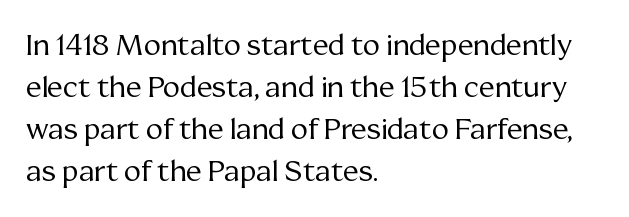
Q: Is the text bold? A: No.
Q: Is the text italic (slanted)? A: No, it is upright.
Q: Is the typeface a serif or a sans-serif typeface? A: Serif.
Q: Is the text underlined? A: No.
Q: How is the paragraph aligned? A: Left-aligned.
Q: Is the spacing between letters normal or unusually wide? A: Normal.
Q: Is the spacing between lines tight, normal or loose? A: Normal.
Q: Width (condensed, normal, or wide)? A: Normal.
Q: Stroke contrast? A: Medium.
Q: x-height? A: Medium.
Q: Monospaced? A: No.
